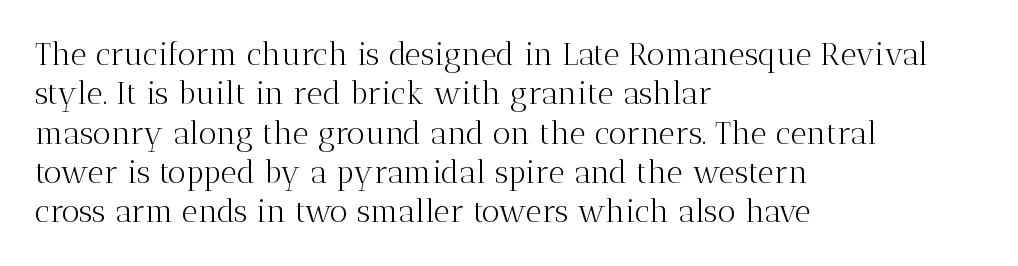
{"serif": "yes", "italic": "no", "bold": "no", "weight": "light", "width": "normal", "stroke_contrast": "medium", "x_height": "medium", "monospaced": "no", "underline": "no", "align": "left", "line_spacing": "normal", "line_spacing_ratio": 1.27, "letter_spacing": "normal", "letter_spacing_em": 0.0, "glyph_px": 31}
